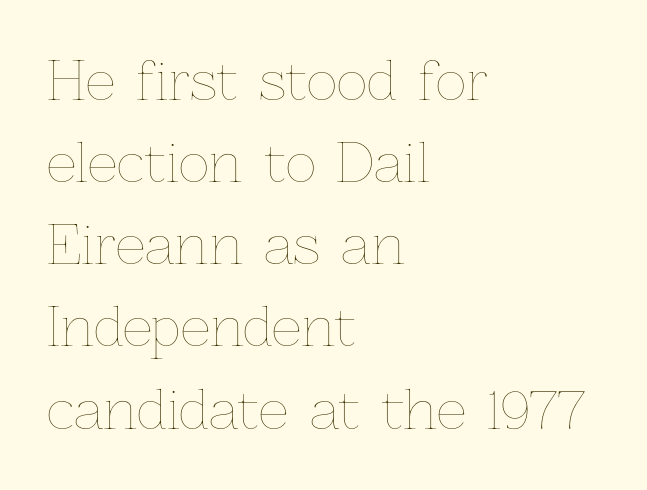
Q: Is the text bold? A: No.
Q: Is the text italic (slanted)? A: No, it is upright.
Q: Is the text underlined? A: No.
Q: How is the paragraph aligned? A: Left-aligned.
Q: Is the spacing between letters normal or unusually wide? A: Normal.
Q: Is the spacing between lines tight, normal or loose? A: Normal.
Q: Width (condensed, normal, or wide)? A: Normal.
Q: Stroke contrast? A: Low.
Q: x-height? A: Medium.
Q: Monospaced? A: No.
